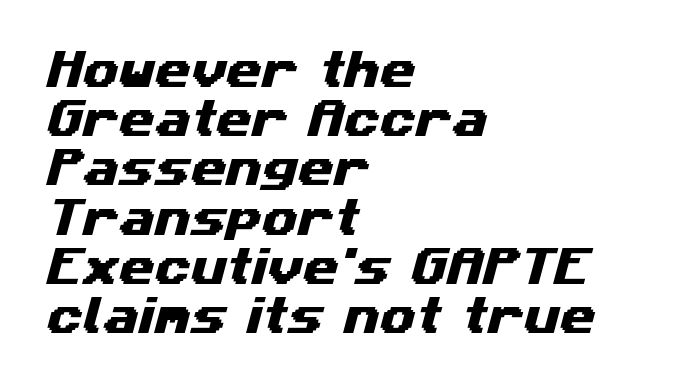
The image shows 41 px wide sans-serif type; set left-aligned, line spacing 1.2x, normal letter spacing, not underlined; medium stroke contrast and a medium x-height.
